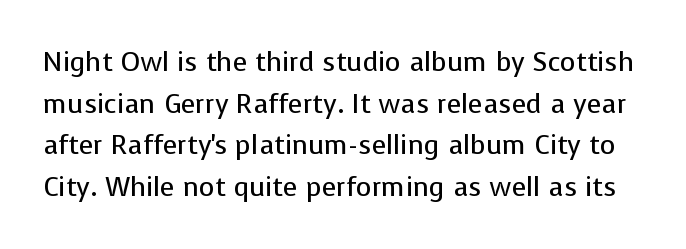
{"italic": "no", "bold": "no", "underline": "no", "line_spacing": "normal", "line_spacing_ratio": 1.54, "letter_spacing": "normal", "letter_spacing_em": 0.0, "glyph_px": 27}
